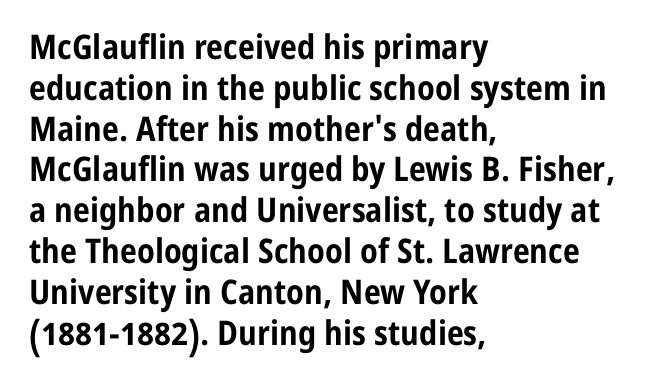
Q: Is the text bold? A: Yes.
Q: Is the text italic (slanted)? A: No, it is upright.
Q: Is the typeface a serif or a sans-serif typeface? A: Sans-serif.
Q: Is the text underlined? A: No.
Q: How is the paragraph aligned? A: Left-aligned.
Q: Is the spacing between letters normal or unusually wide? A: Normal.
Q: Width (condensed, normal, or wide)? A: Condensed.
Q: Stroke contrast? A: Low.
Q: x-height? A: Medium.
Q: Monospaced? A: No.
